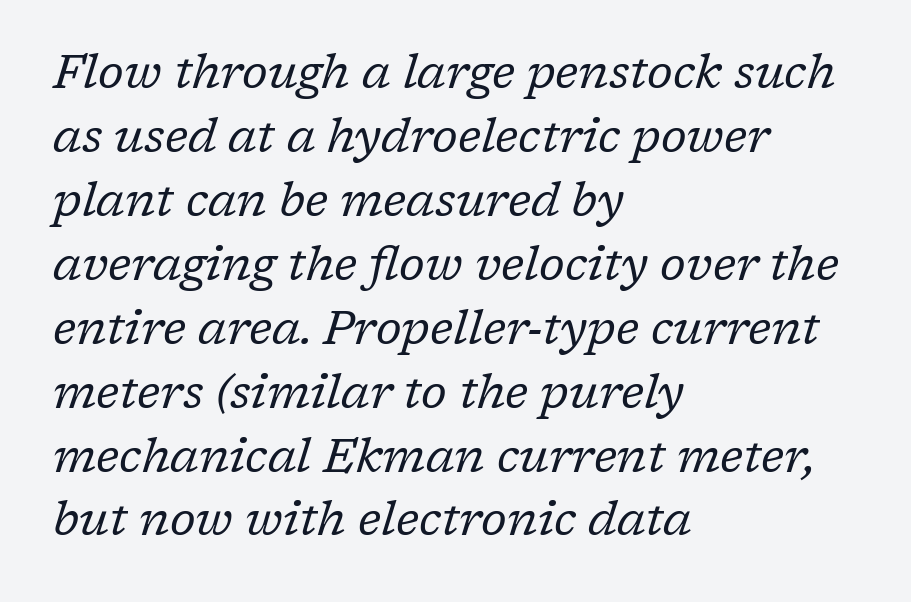
Glance below the letters and you will spot only blank space. A quiet, ordinary-to-light weight characterises the typeface. The face used here is proportionally spaced, like ordinary book or web type. Reading down the column, the eye jumps a familiar distance to each next line.
